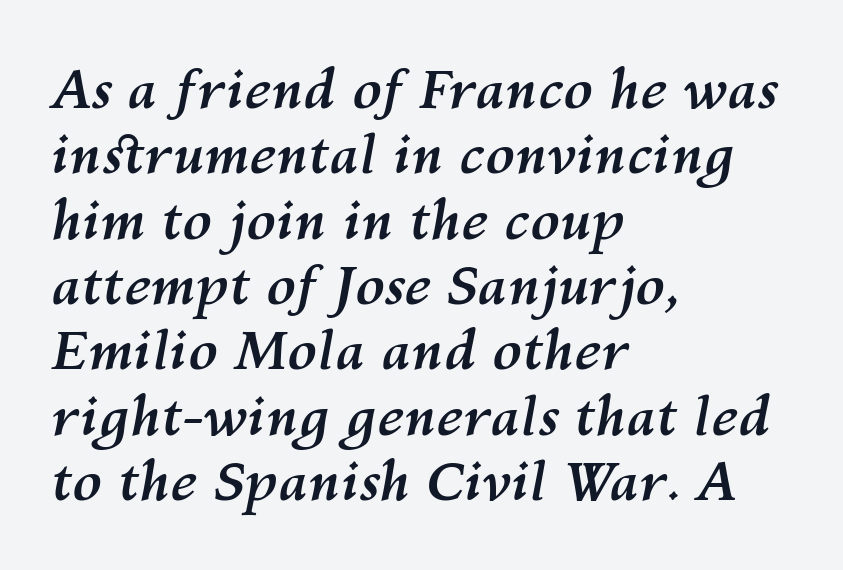
{"italic": "yes", "lean": "right", "slant_degrees": 10, "bold": "yes", "weight": "semibold", "width": "normal", "stroke_contrast": "medium", "x_height": "medium", "monospaced": "no", "underline": "no", "align": "left", "line_spacing_ratio": 1.21, "letter_spacing": "normal", "letter_spacing_em": 0.0, "glyph_px": 54}
